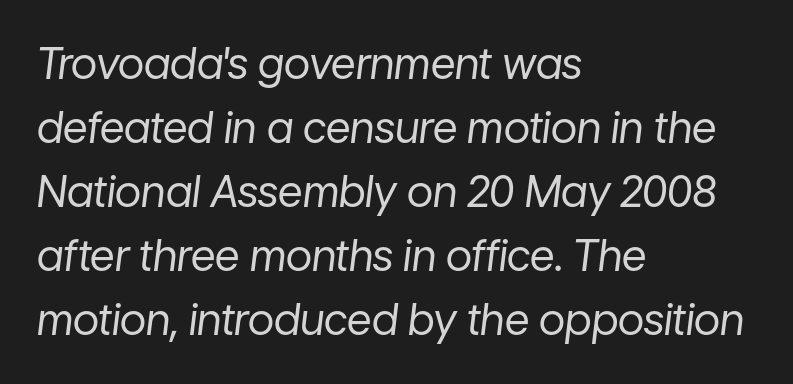
{"italic": "yes", "lean": "right", "slant_degrees": 7, "bold": "no", "weight": "regular", "width": "normal", "stroke_contrast": "low", "x_height": "medium", "monospaced": "no", "underline": "no", "align": "left", "line_spacing": "normal", "line_spacing_ratio": 1.49, "letter_spacing": "normal", "letter_spacing_em": 0.0, "glyph_px": 43}
